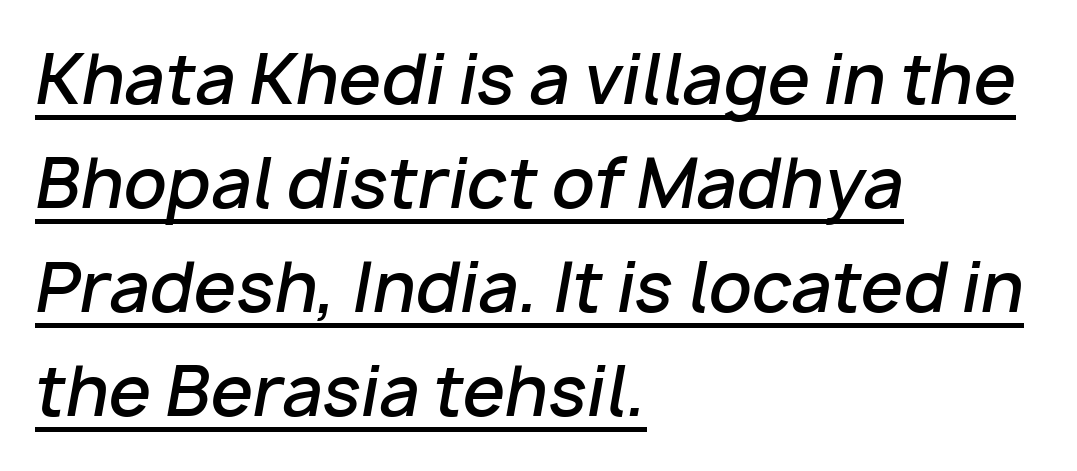
The image shows 68 px semibold type, italic (leaning right); set left-aligned, normal line spacing (1.53x), normal letter spacing, underlined; low stroke contrast and a medium x-height.
